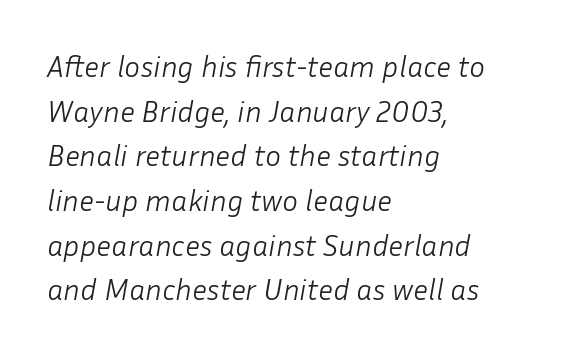
Q: Is the text bold? A: No.
Q: Is the text italic (slanted)? A: Yes, it leans right by about 10 degrees.
Q: Is the text underlined? A: No.
Q: How is the paragraph aligned? A: Left-aligned.
Q: Is the spacing between letters normal or unusually wide? A: Normal.
Q: Is the spacing between lines tight, normal or loose? A: Normal.
Q: Width (condensed, normal, or wide)? A: Normal.
Q: Stroke contrast? A: Low.
Q: x-height? A: Medium.
Q: Monospaced? A: No.
